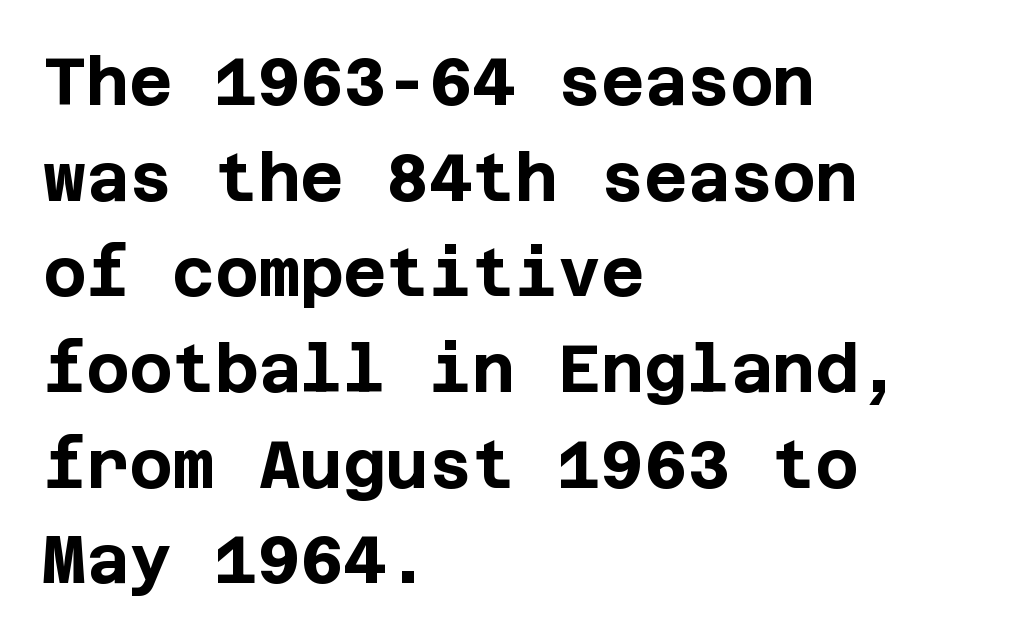
The image shows 66 px bold sans-serif type, upright; set left-aligned, normal line spacing (1.45x), normal letter spacing, not underlined; low stroke contrast and a large x-height.
